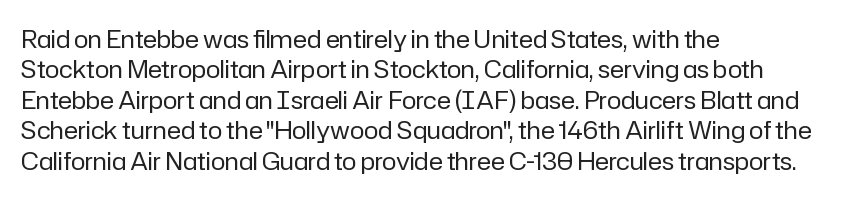
The image shows 24 px text type, upright; set left-aligned, normal line spacing (1.27x), normal letter spacing, not underlined.
